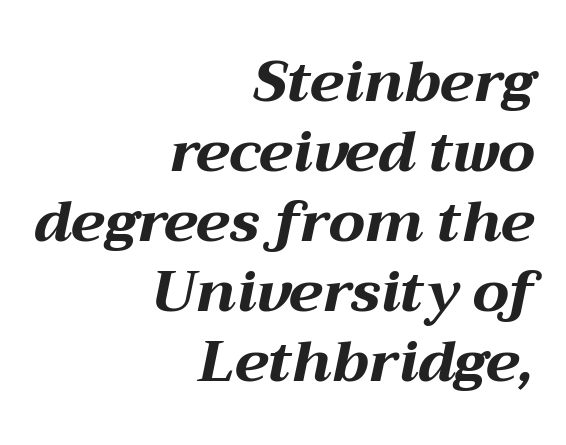
The image shows 57 px bold, wide type, italic (leaning right); set right-aligned, line spacing 1.23x, normal letter spacing, not underlined; medium stroke contrast and a medium x-height.
